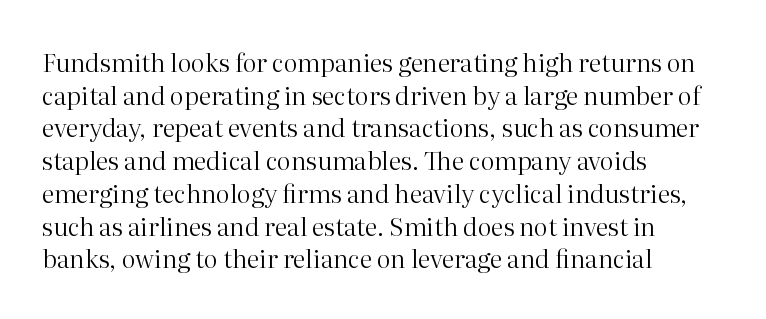
The image shows 25 px text type, upright; set left-aligned, normal line spacing (1.31x), normal letter spacing, not underlined.
